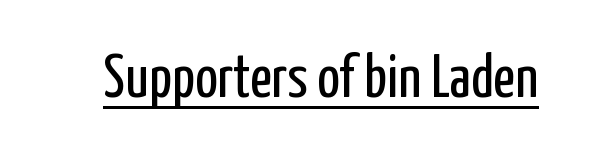
The image shows 60 px regular-weight, condensed sans-serif type, upright; set normal letter spacing, underlined; low stroke contrast and a medium x-height.
